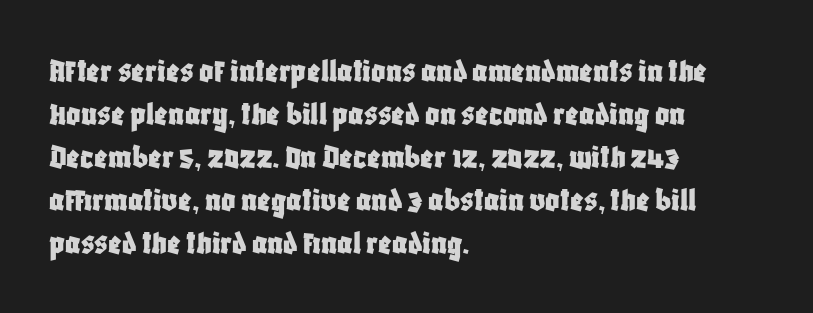
The image shows 35 px condensed sans-serif type, upright; set left-aligned, line spacing 1.23x, normal letter spacing, not underlined; low stroke contrast and a large x-height.
